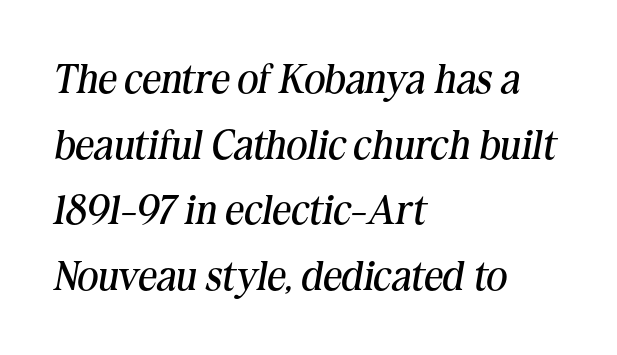
The image shows 41 px regular-weight serif type, italic (leaning right); set left-aligned, normal line spacing (1.6x), normal letter spacing, not underlined; medium stroke contrast and a medium x-height.
